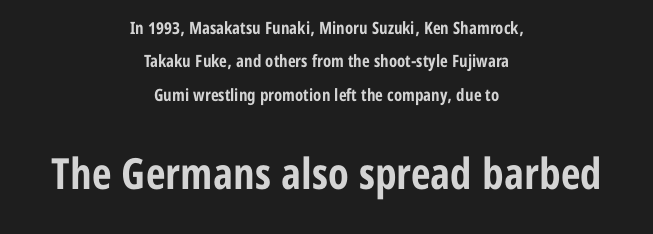
Q: Is the text bold? A: Yes.
Q: Is the text italic (slanted)? A: No, it is upright.
Q: Is the typeface a serif or a sans-serif typeface? A: Sans-serif.
Q: Is the text underlined? A: No.
Q: How is the paragraph aligned? A: Centered.
Q: Is the spacing between letters normal or unusually wide? A: Normal.
Q: Is the spacing between lines tight, normal or loose? A: Loose.
Q: Which block of text is set in a larger size, the first (top) or the second (bottom)? A: The second (bottom) one.
Q: Width (condensed, normal, or wide)? A: Condensed.
Q: Stroke contrast? A: Low.
Q: x-height? A: Medium.
Q: Monospaced? A: No.
